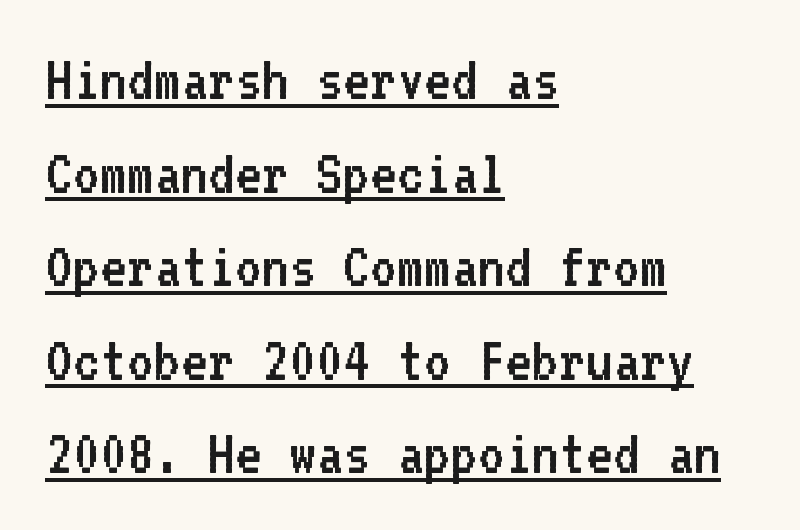
Q: Is the text bold? A: No.
Q: Is the text italic (slanted)? A: No, it is upright.
Q: Is the typeface a serif or a sans-serif typeface? A: Sans-serif.
Q: Is the text underlined? A: Yes.
Q: How is the paragraph aligned? A: Left-aligned.
Q: Is the spacing between letters normal or unusually wide? A: Normal.
Q: Is the spacing between lines tight, normal or loose? A: Normal.
Q: Width (condensed, normal, or wide)? A: Normal.
Q: Stroke contrast? A: Low.
Q: x-height? A: Medium.
Q: Monospaced? A: Yes.
